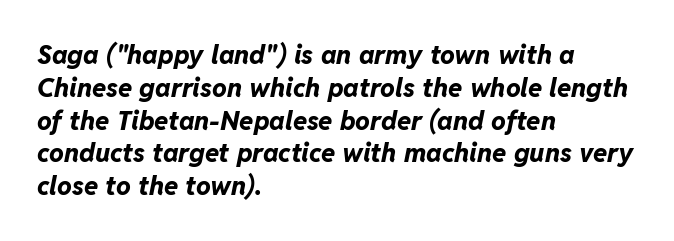
Q: Is the text bold? A: Yes.
Q: Is the text italic (slanted)? A: Yes, it leans right by about 11 degrees.
Q: Is the text underlined? A: No.
Q: How is the paragraph aligned? A: Left-aligned.
Q: Is the spacing between letters normal or unusually wide? A: Normal.
Q: Is the spacing between lines tight, normal or loose? A: Normal.
